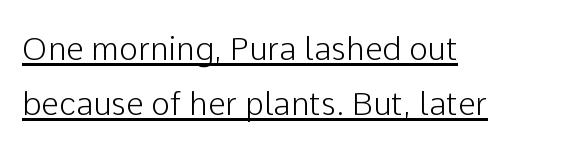
The rendering uses natural spacing where letterforms have individual widths. One-word summary of the alignment: left. Characters remain perfectly vertical along every line. Nope, no serifs anywhere on these letters.
